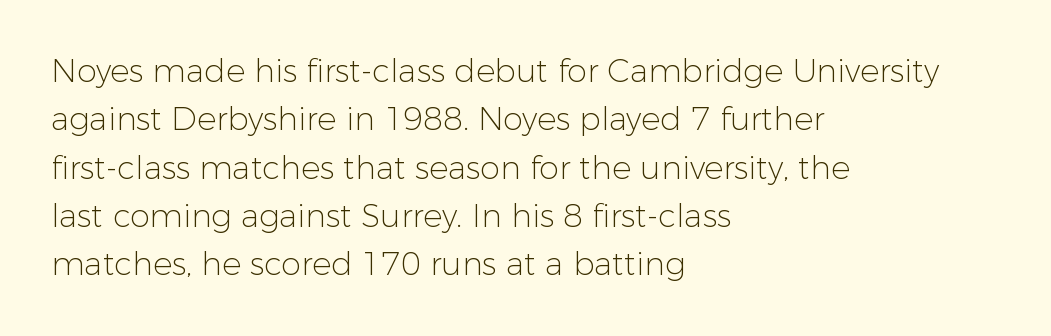
{"serif": "no", "italic": "no", "bold": "no", "weight": "light", "width": "normal", "stroke_contrast": "low", "x_height": "medium", "monospaced": "no", "underline": "no", "align": "left", "line_spacing": "normal", "line_spacing_ratio": 1.51, "letter_spacing": "normal", "letter_spacing_em": 0.0, "glyph_px": 32}
